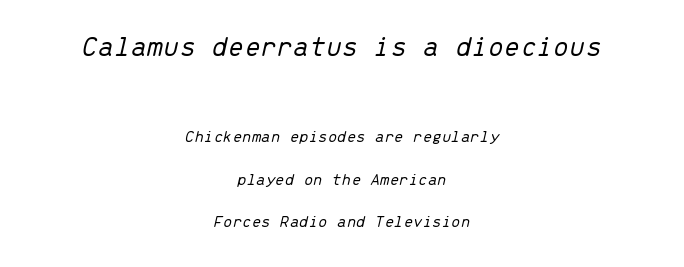
The image shows 29 px light type, italic (leaning right), monospaced; set centered, loose line spacing (2.49x), normal letter spacing, not underlined; the first (top) block is 1.71x larger; low stroke contrast and a medium x-height.
